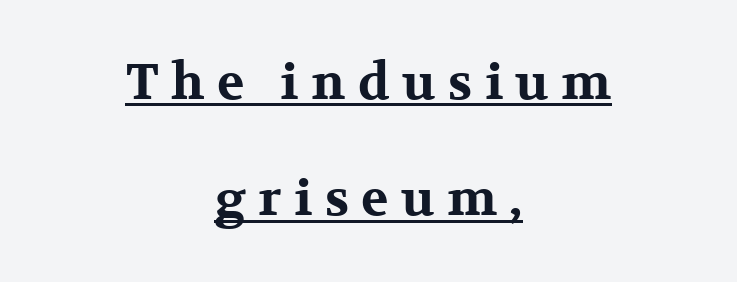
Q: Is the text bold? A: Yes.
Q: Is the text italic (slanted)? A: No, it is upright.
Q: Is the typeface a serif or a sans-serif typeface? A: Serif.
Q: Is the text underlined? A: Yes.
Q: How is the paragraph aligned? A: Centered.
Q: Is the spacing between letters normal or unusually wide? A: Unusually wide.
Q: Is the spacing between lines tight, normal or loose? A: Loose.
Q: Width (condensed, normal, or wide)? A: Wide.
Q: Stroke contrast? A: Medium.
Q: x-height? A: Medium.
Q: Monospaced? A: No.
